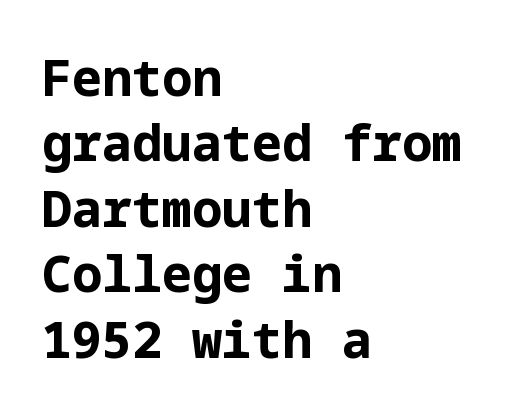
Look at the stroke-to-counter ratio: heavy, a bold. Ascenders rise straight up at ninety degrees. Interline gaps are of average width in this sample. Clear beneath every line of the passage. The passage is arranged the way most books set body copy — flush left.
